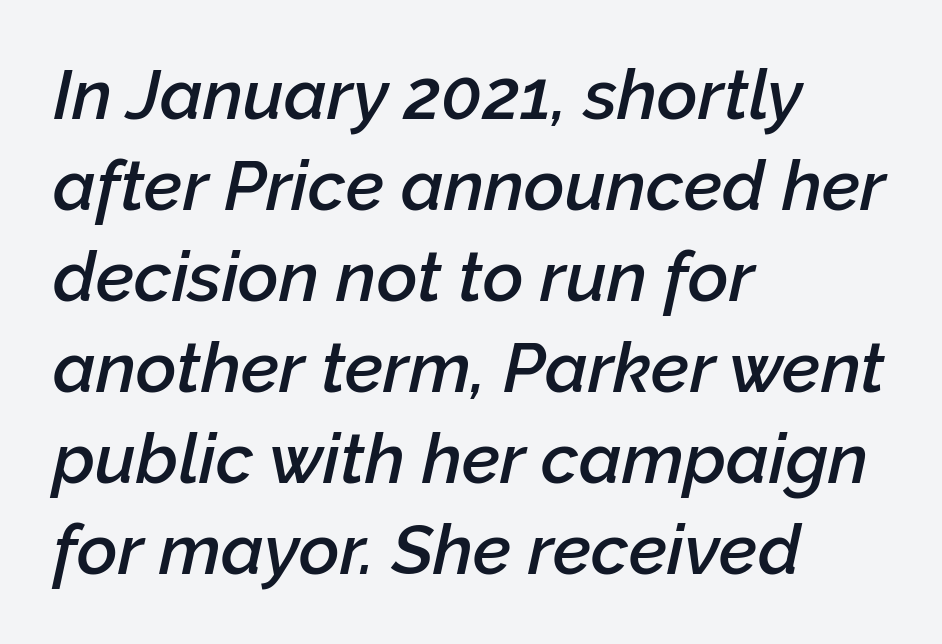
{"italic": "yes", "lean": "right", "slant_degrees": 12, "bold": "semi", "weight": "semibold", "width": "normal", "stroke_contrast": "low", "x_height": "medium", "monospaced": "no", "underline": "no", "align": "left", "line_spacing": "normal", "line_spacing_ratio": 1.3, "letter_spacing": "normal", "letter_spacing_em": 0.0, "glyph_px": 70}
